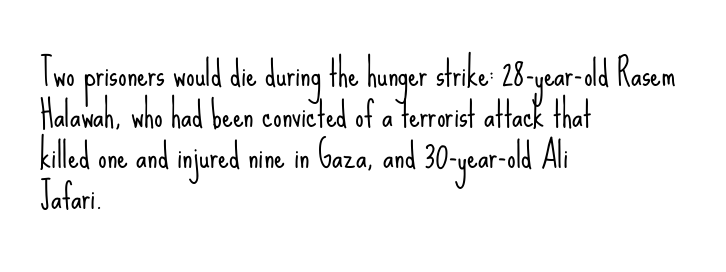
The characters are drawn with everyday or finer stroke widths. The area under the type is left untouched. Which margin do the lines hug? The left one — the right edge is uneven. Observe the ordinary spacing: letters are neighbours, not strangers. To sum up the face: it is a sans, with no serifs.
